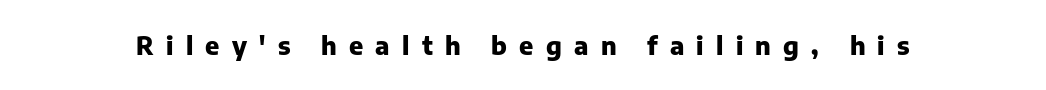
Q: Is the text bold? A: Yes.
Q: Is the text italic (slanted)? A: No, it is upright.
Q: Is the text underlined? A: No.
Q: Is the spacing between letters normal or unusually wide? A: Unusually wide.
